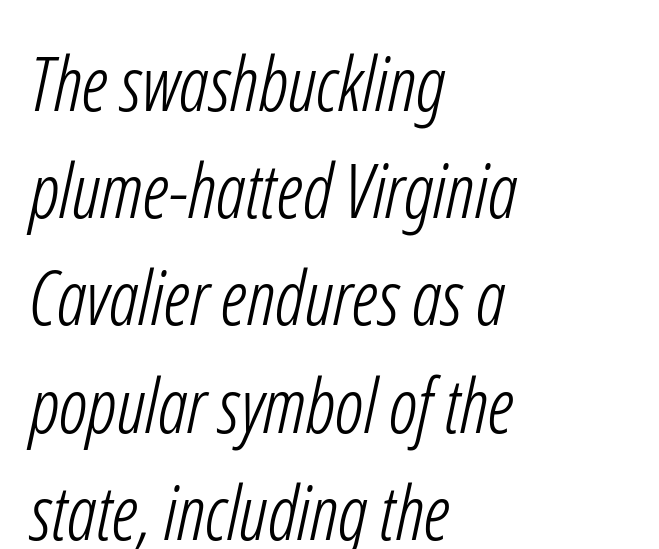
The typeface chosen for these lines omits serifs. Type without underlining. Successive baselines arrive at the customary interval. These lines are rendered in a variable-pitch font. Caption: face not bold, strokes unweighted.
